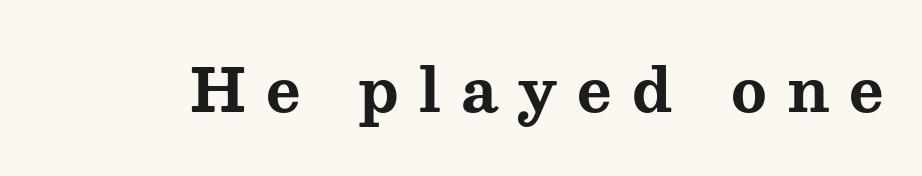
{"serif": "yes", "italic": "no", "bold": "yes", "weight": "bold", "width": "wide", "stroke_contrast": "medium", "x_height": "medium", "monospaced": "no", "underline": "no", "letter_spacing": "wide", "letter_spacing_em": 0.34, "glyph_px": 59}
